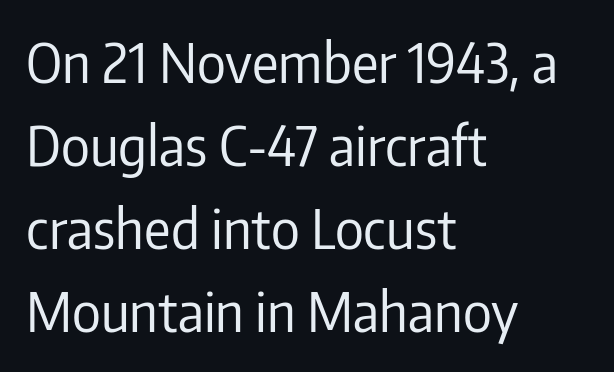
These lines sit exactly where default settings would place them. The line texture is even and compact thanks to regular tracking. If you drew a ruler down the left edge, every line would touch it. Quick note: underline off. Stroke terminals: plain, sans-serif. The lettering holds an erect, upright posture throughout.
